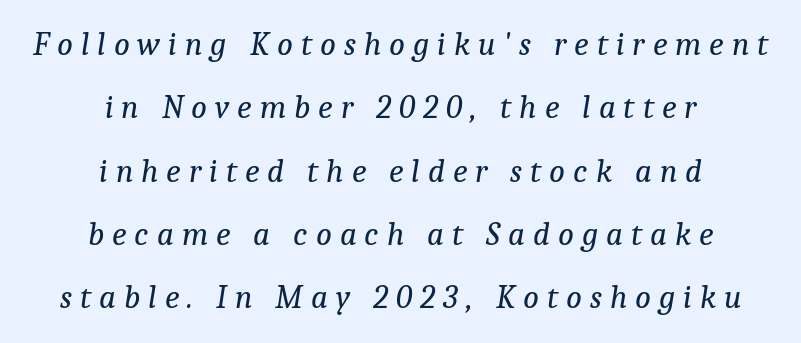
This sample uses expanded letter spacing, leaving extra air between glyphs. Descenders hang freely into open space. Line spacing here is loose. Varying glyph widths throughout — classic text-font behaviour. Examine the stroke ends and you'll spot serifs. The rendering positions every line midway between the sides.
